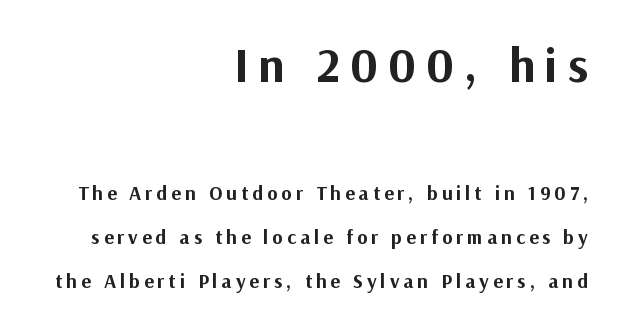
{"serif": "no", "italic": "no", "bold": "yes", "weight": "bold", "width": "normal", "stroke_contrast": "medium", "x_height": "medium", "monospaced": "no", "underline": "no", "align": "right", "line_spacing": "loose", "line_spacing_ratio": 2.2, "letter_spacing": "wide", "letter_spacing_em": 0.2, "larger_block": "first", "size_ratio": 2.45, "glyph_px": 49}
